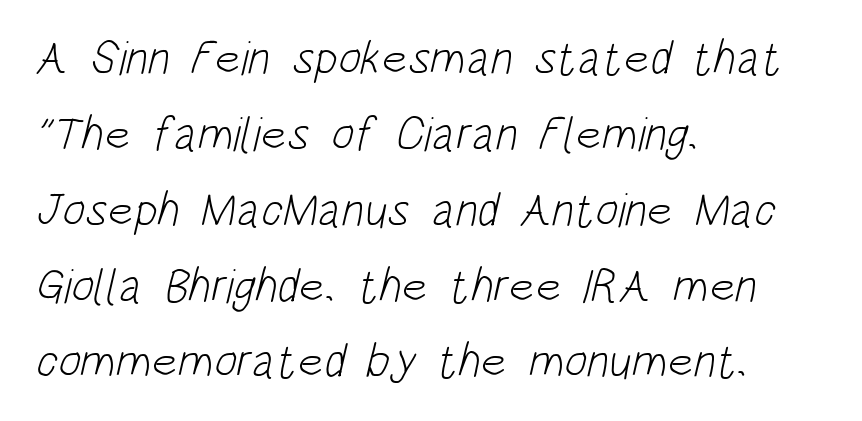
Q: Is the text bold? A: No.
Q: Is the typeface a serif or a sans-serif typeface? A: Sans-serif.
Q: Is the text underlined? A: No.
Q: How is the paragraph aligned? A: Left-aligned.
Q: Is the spacing between letters normal or unusually wide? A: Normal.
Q: Is the spacing between lines tight, normal or loose? A: Normal.
Q: Width (condensed, normal, or wide)? A: Condensed.
Q: Stroke contrast? A: Low.
Q: x-height? A: Large.
Q: Monospaced? A: No.
